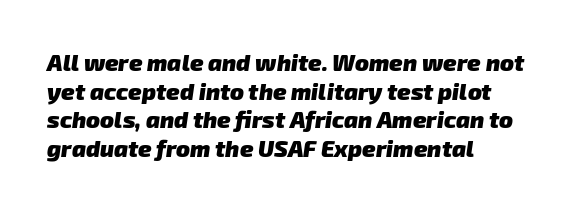
{"bold": "yes", "underline": "no", "align": "left", "line_spacing_ratio": 1.24, "letter_spacing": "normal", "letter_spacing_em": 0.0, "glyph_px": 23}
